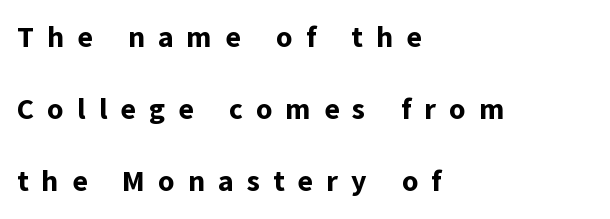
{"serif": "no", "italic": "no", "bold": "yes", "weight": "bold", "width": "normal", "stroke_contrast": "low", "x_height": "medium", "monospaced": "no", "underline": "no", "align": "left", "line_spacing": "loose", "line_spacing_ratio": 2.48, "letter_spacing": "wide", "letter_spacing_em": 0.45, "glyph_px": 29}
